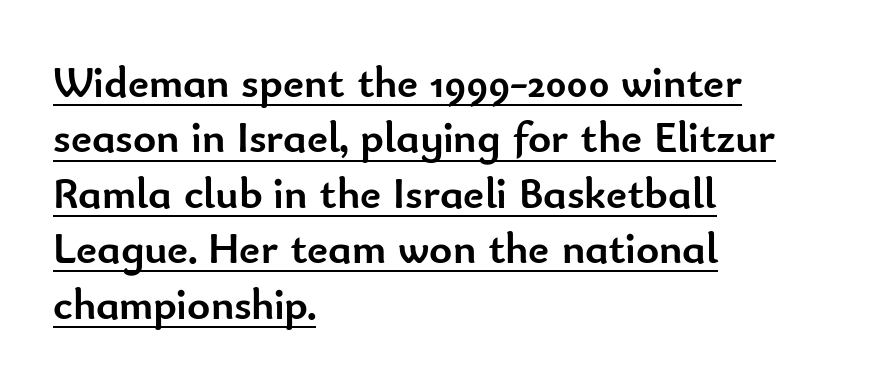
{"serif": "no", "italic": "no", "bold": "yes", "weight": "semibold", "width": "normal", "stroke_contrast": "low", "x_height": "small", "monospaced": "no", "underline": "yes", "align": "left", "line_spacing": "normal", "line_spacing_ratio": 1.26, "letter_spacing": "normal", "letter_spacing_em": 0.0, "glyph_px": 44}
